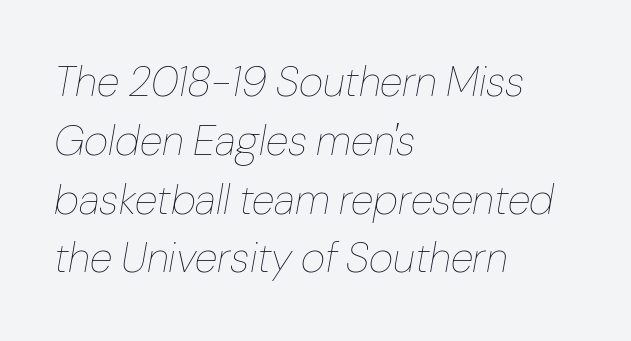
The face looks like a standard text weight, possibly lighter. The lettering tilts uniformly, giving the passage an italic look. This rendering features lettering with no underline. Standard letterfit; no display-style spreading of the glyphs. Proportional: the letters do not fall into vertical columns.
